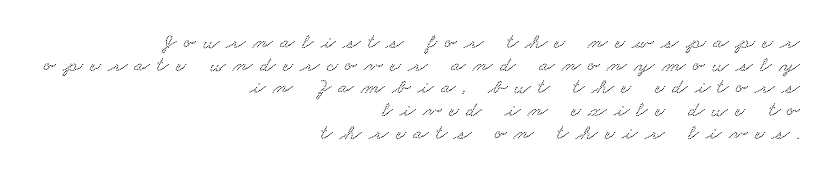
Each row of text sits above clean, open space. Whoever set this chose condensed vertical rhythm over breathing room. Layout note: lines flush right. The rendering inserts visible extra space after every character.
